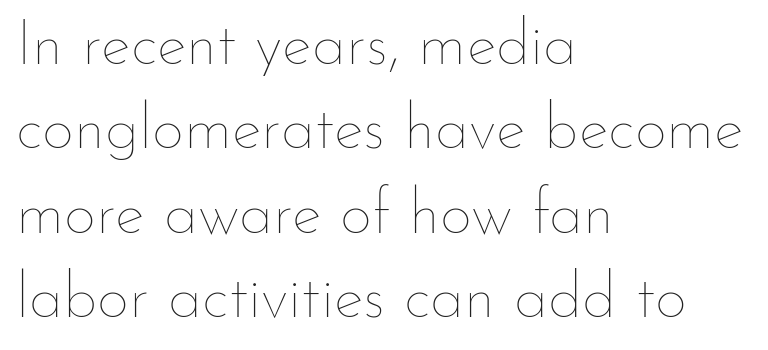
{"italic": "no", "bold": "no", "weight": "thin", "width": "normal", "stroke_contrast": "low", "x_height": "small", "monospaced": "no", "underline": "no", "align": "left", "line_spacing": "normal", "line_spacing_ratio": 1.34, "letter_spacing": "normal", "letter_spacing_em": 0.0, "glyph_px": 63}
